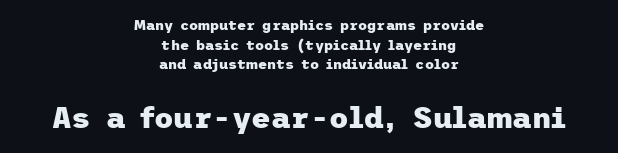
The image shows 30 px heavy sans-serif type, upright; set centered, normal line spacing (1.41x), normal letter spacing, not underlined; the second (bottom) block is 2.14x larger; low stroke contrast and a medium x-height.
